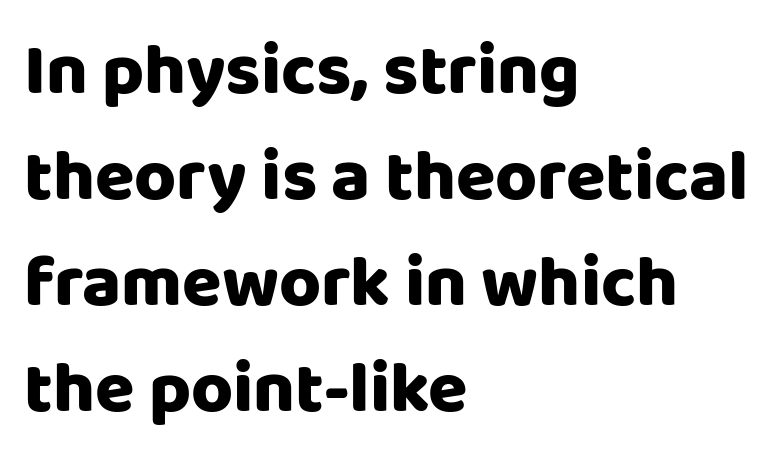
Rows of type keep a routine distance in the vertical direction. Left-aligned paragraph, ragged on the right. Regarding serifs, this sample does without them. Designer's note — italics off, roman on.
